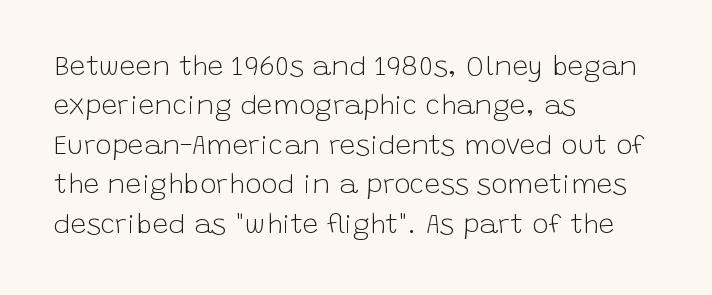
{"serif": "no", "italic": "no", "bold": "no", "weight": "light", "width": "normal", "stroke_contrast": "low", "x_height": "large", "monospaced": "no", "underline": "no", "align": "left", "line_spacing": "normal", "line_spacing_ratio": 1.41, "letter_spacing": "normal", "letter_spacing_em": 0.0, "glyph_px": 28}
